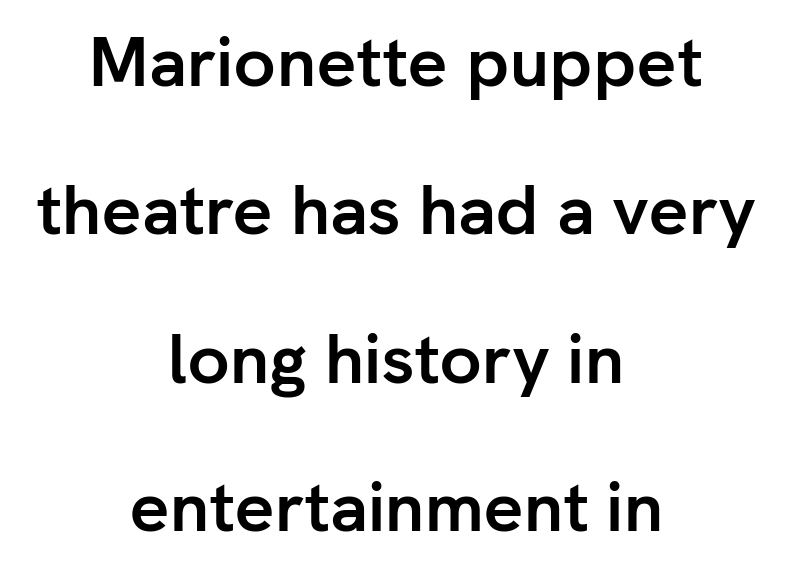
Heavy-handed strokes throughout: this text is bold. The passage shown is typed in a proportional face where columns would drift. If you measured baseline to baseline, you'd find a long distance. The type family on display is of the sans-serif kind. One-word summary of the alignment: center. This sample uses plain, unmodified letter spacing.
